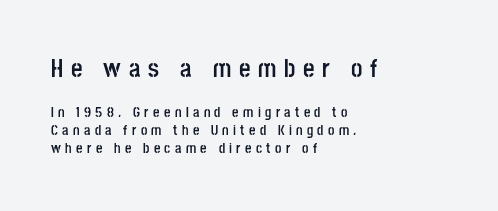
This sample uses an upright cut, with every glyph sitting square on the baseline. These words are printed bold, with thick strokes throughout. In terms of leading, this rendering sits right in the middle. The face used here is rendered with a markedly widened letterfit. Reading top to bottom, the characters get smaller at the block break. Check the space under the baseline: it is left empty.
